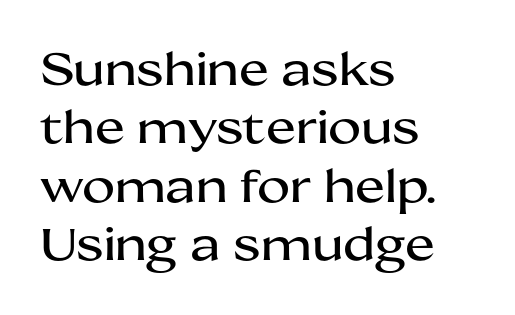
The line-height multiplier appears to be the usual default. The gaps between neighbouring characters are ordinary and unremarkable. Horizontal alignment here is leftward, the default for most running prose.
